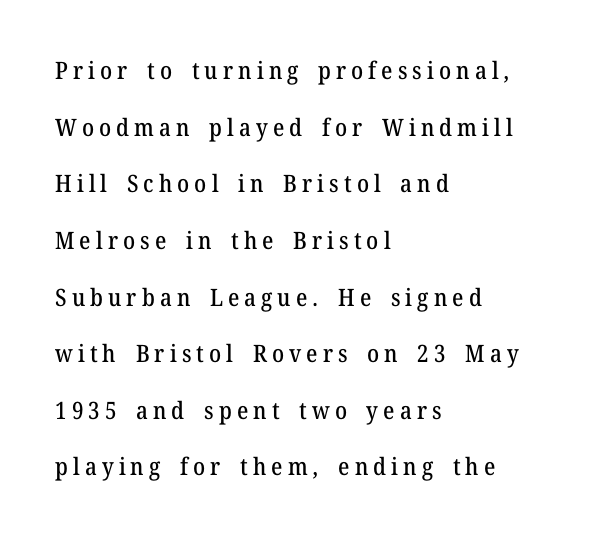
Q: Is the text italic (slanted)? A: No, it is upright.
Q: Is the text underlined? A: No.
Q: How is the paragraph aligned? A: Left-aligned.
Q: Is the spacing between letters normal or unusually wide? A: Unusually wide.
Q: Is the spacing between lines tight, normal or loose? A: Loose.
